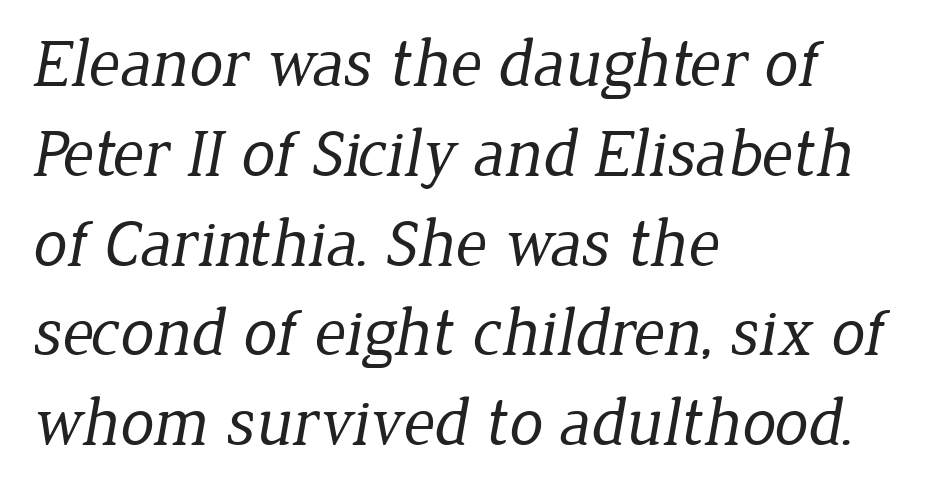
Looks like regular typesetting: each glyph gets only the width it needs. The string is rendered with underlining switched off. The block of text has a typical density, with ordinary space between rows. The letters look calm and open, with moderate or lighter stems.
